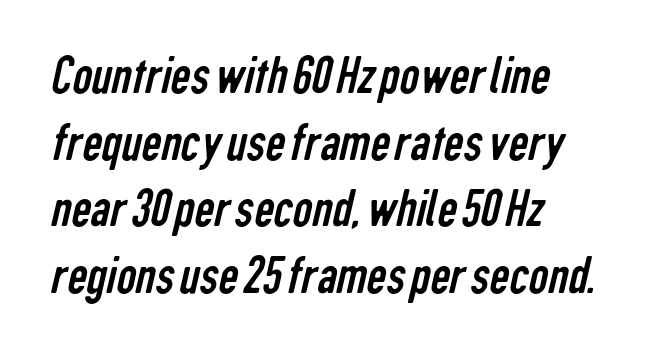
{"serif": "no", "bold": "no", "weight": "regular", "width": "condensed", "stroke_contrast": "low", "x_height": "medium", "monospaced": "no", "underline": "no", "align": "left", "line_spacing_ratio": 1.21, "letter_spacing": "normal", "letter_spacing_em": 0.0, "glyph_px": 55}
